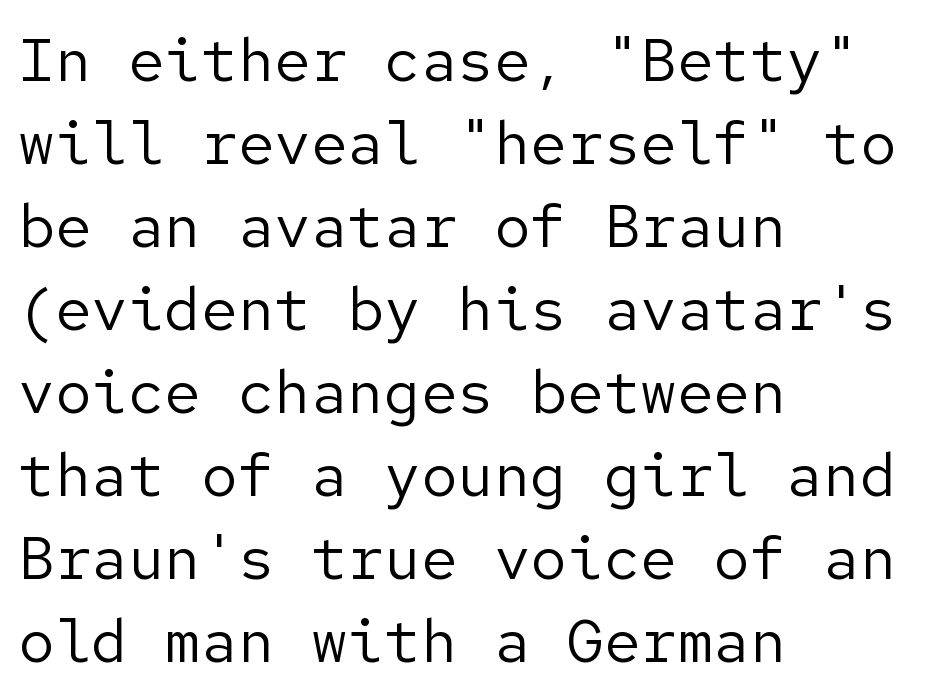
Q: Is the text bold? A: No.
Q: Is the text italic (slanted)? A: No, it is upright.
Q: Is the typeface a serif or a sans-serif typeface? A: Sans-serif.
Q: Is the text underlined? A: No.
Q: How is the paragraph aligned? A: Left-aligned.
Q: Is the spacing between letters normal or unusually wide? A: Normal.
Q: Is the spacing between lines tight, normal or loose? A: Normal.
Q: Width (condensed, normal, or wide)? A: Normal.
Q: Stroke contrast? A: Low.
Q: x-height? A: Medium.
